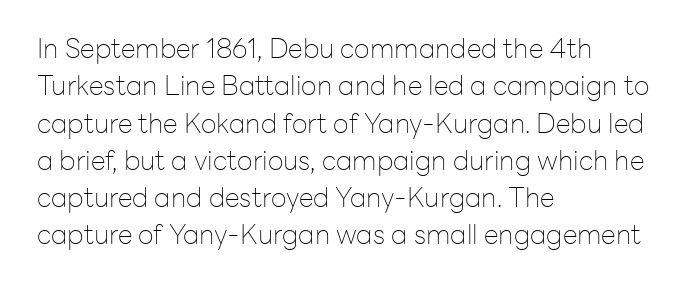
Q: Is the text bold? A: No.
Q: Is the text italic (slanted)? A: No, it is upright.
Q: Is the text underlined? A: No.
Q: How is the paragraph aligned? A: Left-aligned.
Q: Is the spacing between letters normal or unusually wide? A: Normal.
Q: Is the spacing between lines tight, normal or loose? A: Normal.
